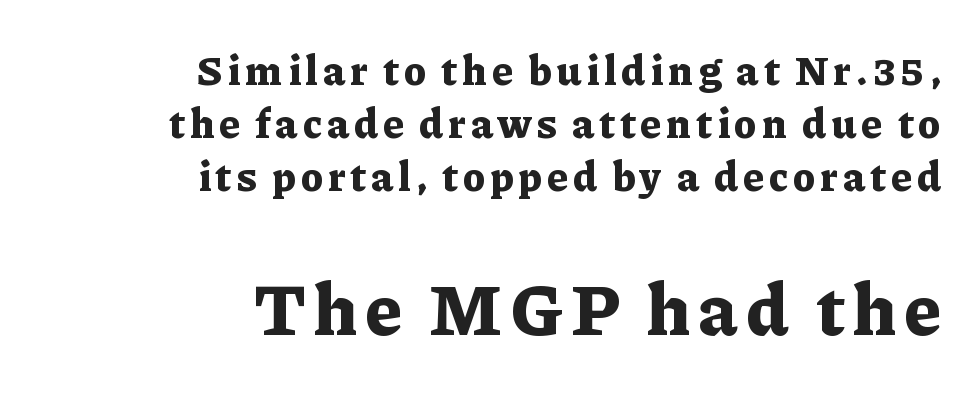
The image shows 72 px bold serif type, upright; set right-aligned, normal line spacing (1.29x), not underlined; the second (bottom) block is 1.76x larger; low stroke contrast and a medium x-height.
